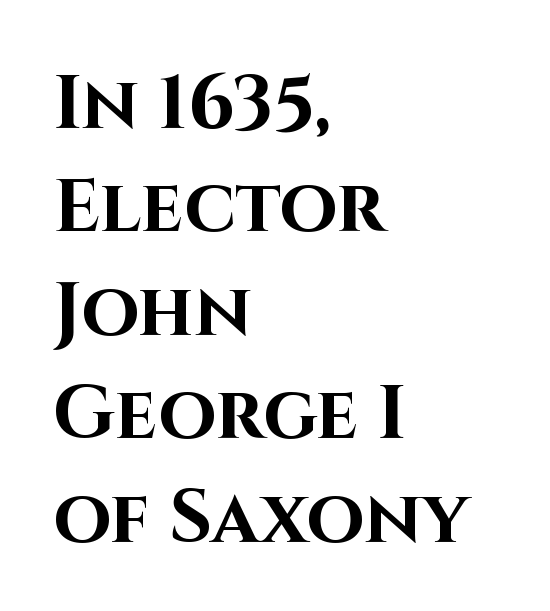
Normally led — the rows are evenly, conventionally spaced. Teacher's note: observe the even left margin — that is flush-left alignment. Quick note: underline off. Character widths vary here, with narrow letters taking less room than wide ones. These lines keep a tight, regular rhythm from letter to letter.
